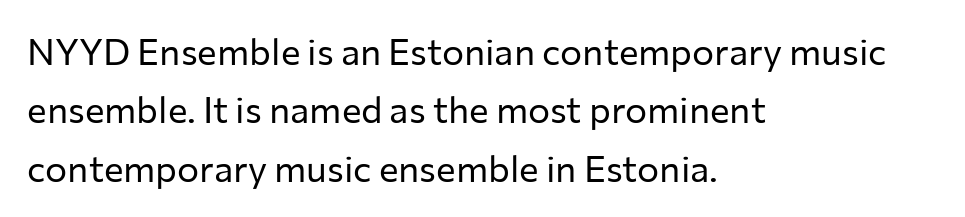
Note the varied advance widths — an 'i' is clearly narrower than an 'm'. A classic flush-left, rag-right setting is used for this passage. Caption: face not bold, strokes unweighted. The passage shown is typeset with a sans-serif family. There is no visible air inserted between adjacent glyphs.
